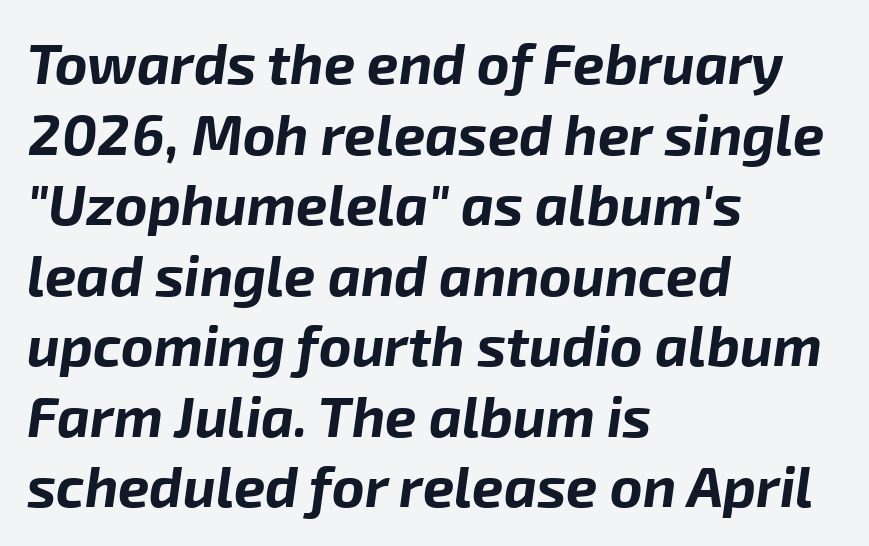
{"italic": "yes", "lean": "right", "slant_degrees": 8, "bold": "yes", "weight": "bold", "width": "normal", "stroke_contrast": "low", "x_height": "medium", "monospaced": "no", "underline": "no", "align": "left", "line_spacing": "normal", "line_spacing_ratio": 1.26, "letter_spacing": "normal", "letter_spacing_em": 0.0, "glyph_px": 56}
